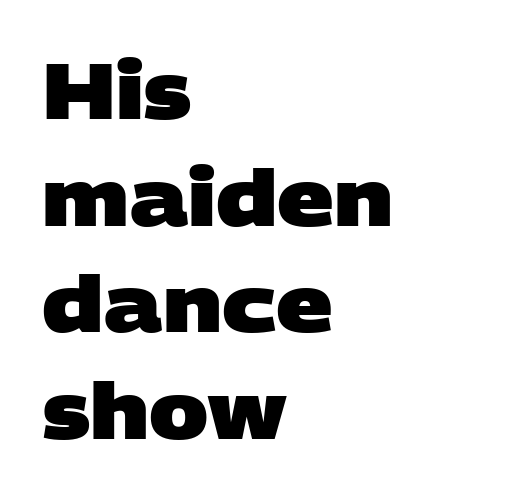
The image shows 79 px heavy, wide sans-serif type; set left-aligned, normal line spacing (1.35x), normal letter spacing, not underlined; low stroke contrast and a large x-height.
